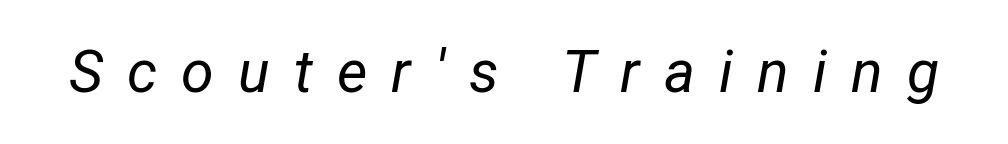
On a weight scale, this lands at 450 or below. Letter spacing: wide. Honestly, there is no underline to notice here at all. The typography opts for an oblique posture over an upright one. Each letter keeps its own natural width here, so spacing adapts to shape.
